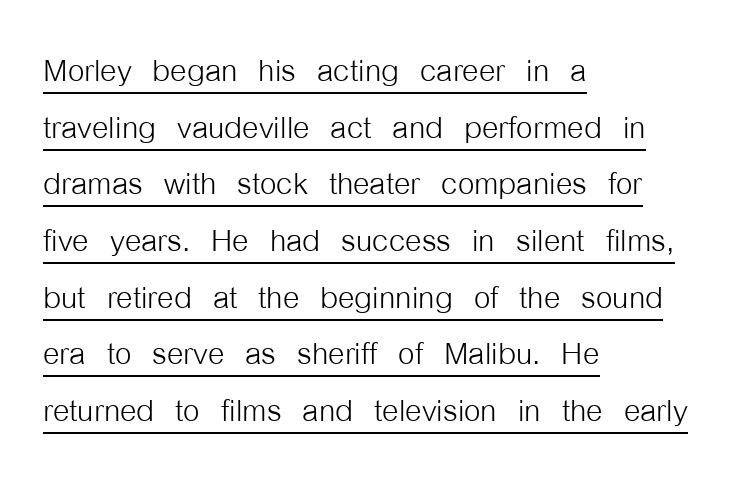
A baseline rule has been typeset under these characters. The weight would be labelled regular, book, light, or lighter still. Posture: upright roman. Alignment: flush left.
